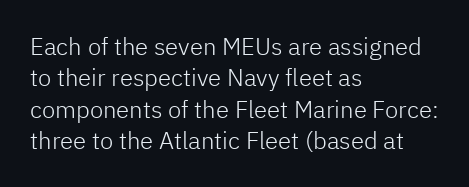
The image shows 24 px text type, upright; set left-aligned, normal line spacing (1.31x), normal letter spacing, not underlined.
